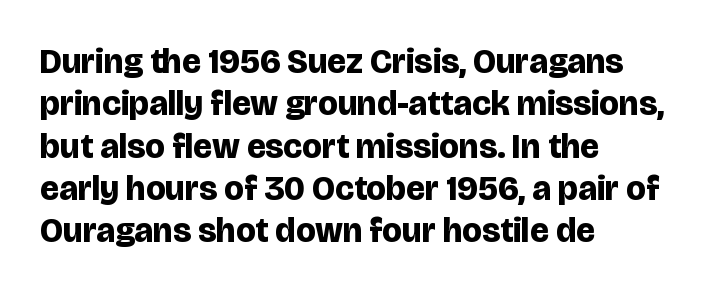
{"serif": "no", "italic": "no", "bold": "yes", "weight": "bold", "width": "normal", "stroke_contrast": "low", "x_height": "large", "monospaced": "no", "underline": "no", "align": "left", "line_spacing_ratio": 1.21, "letter_spacing": "normal", "letter_spacing_em": 0.0, "glyph_px": 35}
